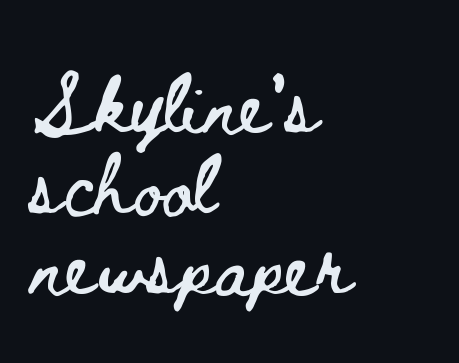
{"width": "wide", "stroke_contrast": "low", "x_height": "small", "monospaced": "no", "underline": "no", "align": "left", "line_spacing": "normal", "line_spacing_ratio": 1.32, "letter_spacing": "normal", "letter_spacing_em": 0.0, "glyph_px": 61}
